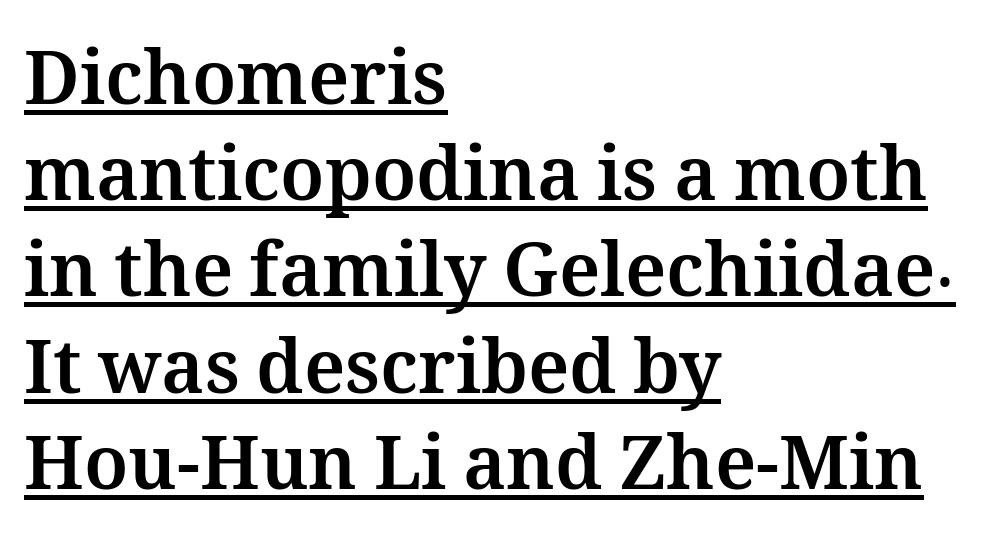
Q: Is the text bold? A: Yes.
Q: Is the text italic (slanted)? A: No, it is upright.
Q: Is the text underlined? A: Yes.
Q: How is the paragraph aligned? A: Left-aligned.
Q: Is the spacing between letters normal or unusually wide? A: Normal.
Q: Is the spacing between lines tight, normal or loose? A: Normal.
Q: Width (condensed, normal, or wide)? A: Normal.
Q: Stroke contrast? A: Medium.
Q: x-height? A: Medium.
Q: Monospaced? A: No.
